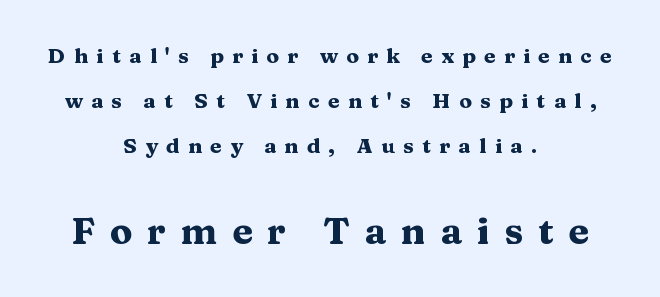
Q: Is the text bold? A: Yes.
Q: Is the text italic (slanted)? A: No, it is upright.
Q: Is the typeface a serif or a sans-serif typeface? A: Serif.
Q: Is the text underlined? A: No.
Q: How is the paragraph aligned? A: Centered.
Q: Is the spacing between letters normal or unusually wide? A: Unusually wide.
Q: Is the spacing between lines tight, normal or loose? A: Loose.
Q: Which block of text is set in a larger size, the first (top) or the second (bottom)? A: The second (bottom) one.
Q: Width (condensed, normal, or wide)? A: Wide.
Q: Stroke contrast? A: Medium.
Q: x-height? A: Medium.
Q: Monospaced? A: No.
